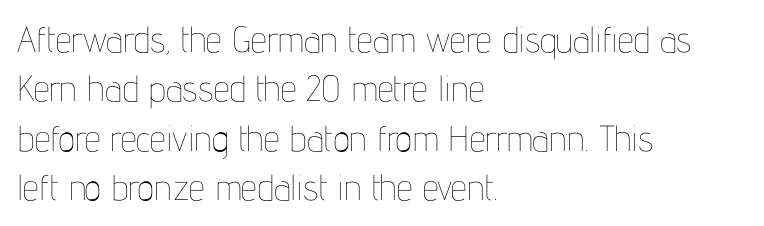
The image shows 36 px thin, condensed type, upright; set left-aligned, normal line spacing (1.37x), normal letter spacing, not underlined; low stroke contrast and a medium x-height.
